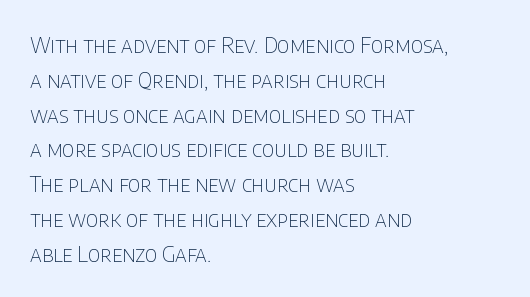
All the whitespace from short lines collects on the right. No extra tracking has been applied to these lines. Characters remain perfectly vertical along every line. The space beneath each line is pristine and unruled. Vertical stems look standard width or narrower in stroke.
